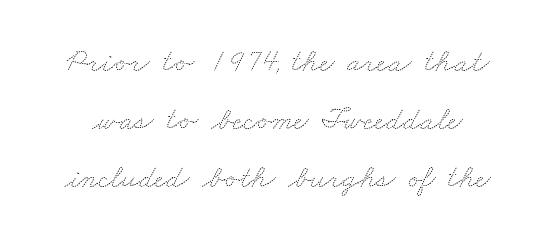
Q: Is the text bold? A: No.
Q: Is the text underlined? A: No.
Q: Is the spacing between letters normal or unusually wide? A: Normal.
Q: Width (condensed, normal, or wide)? A: Wide.
Q: Stroke contrast? A: Medium.
Q: x-height? A: Small.
Q: Monospaced? A: No.
